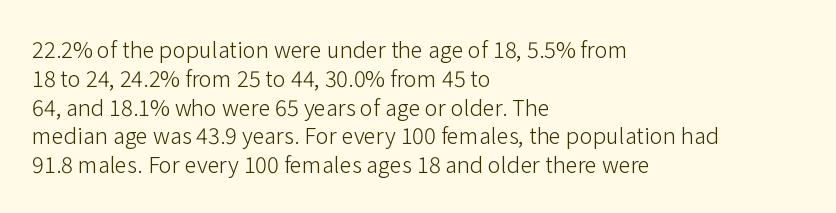
No extra ink here — the face is not bold. The ragged edge is on the right, which tells us the setting is flush left. Decoration check: the copy has no underline. Between one letter and the next there's only the usual sliver of space. No italicization has been applied; the sample stays upright. Successive baselines arrive at the customary interval.
